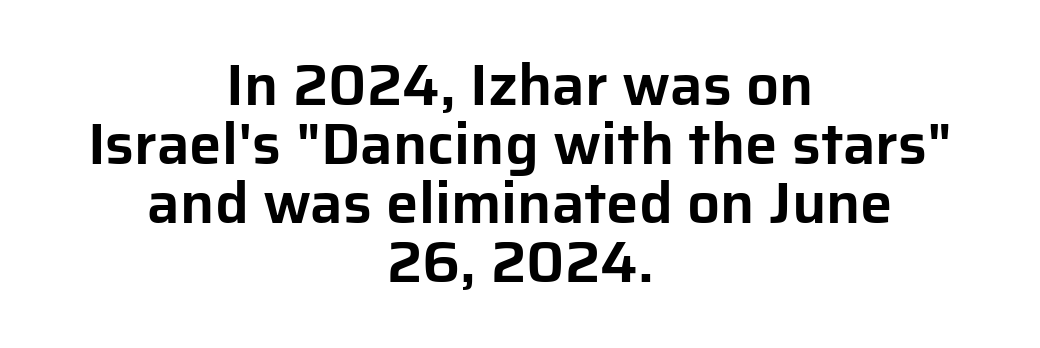
Is this a fixed-width face? No — the glyphs have proportional, varying widths. The passage shown stacks its lines with hardly any gap. Layout note: lines centered. Regarding serifs, this sample does without them. If you drew a line through each stem, it would be perfectly vertical. A clean baseline with only descenders dipping below it.
